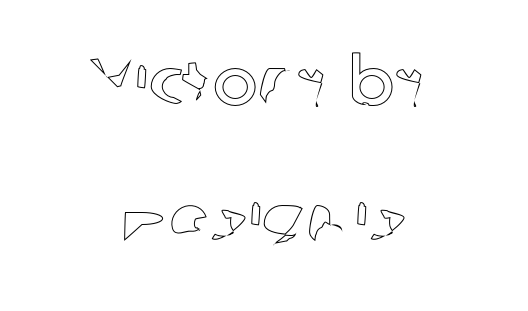
The image shows 67 px text type, upright; set centered, loose line spacing (2.04x), normal letter spacing, not underlined; a medium x-height.
